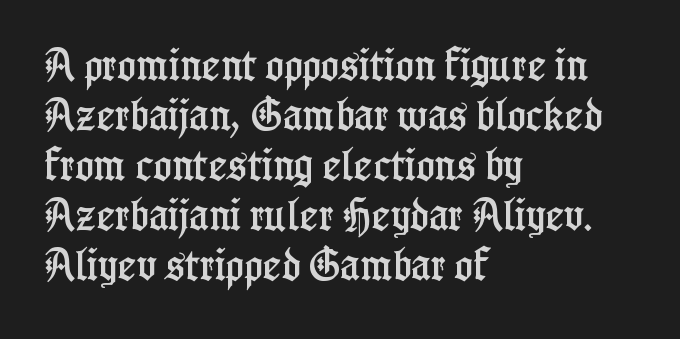
If you measured baseline to baseline, you'd find a middling distance. The line texture is even and compact thanks to regular tracking. Do the letters lean? They stand straight. The string is rendered with underlining switched off. Caption: multi-line text, flush left, ragged right.
